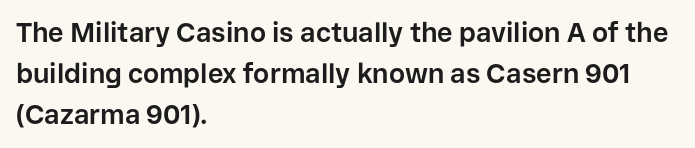
Line beginnings align vertically; line endings do not. Between one letter and the next there's only the usual sliver of space. Notice how descenders clear the ascenders below comfortably — that's standard leading. Does the lettering tilt? It doesn't — this is upright. Letters rest on an invisible, unmarked baseline.
